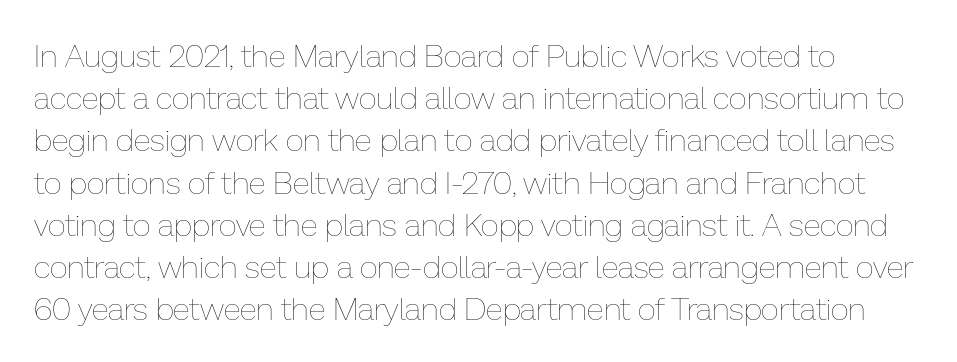
Q: Is the text bold? A: No.
Q: Is the text italic (slanted)? A: No, it is upright.
Q: Is the text underlined? A: No.
Q: Is the spacing between letters normal or unusually wide? A: Normal.
Q: Is the spacing between lines tight, normal or loose? A: Normal.
Q: Width (condensed, normal, or wide)? A: Normal.
Q: Stroke contrast? A: Low.
Q: x-height? A: Medium.
Q: Monospaced? A: No.
